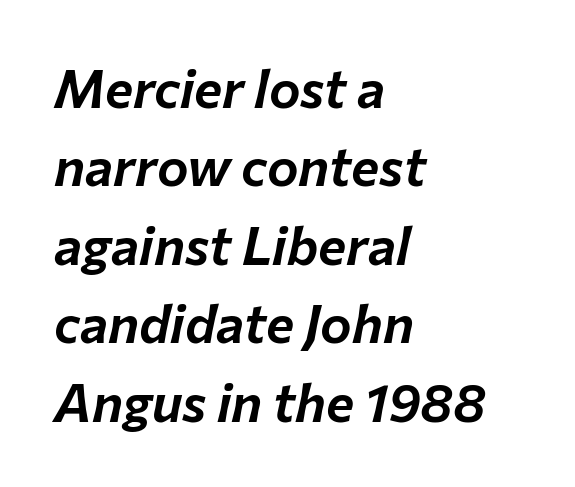
Q: Is the text italic (slanted)? A: Yes, it leans right by about 12 degrees.
Q: Is the text underlined? A: No.
Q: How is the paragraph aligned? A: Left-aligned.
Q: Is the spacing between letters normal or unusually wide? A: Normal.
Q: Is the spacing between lines tight, normal or loose? A: Normal.
Q: Width (condensed, normal, or wide)? A: Normal.
Q: Stroke contrast? A: Low.
Q: x-height? A: Medium.
Q: Monospaced? A: No.
